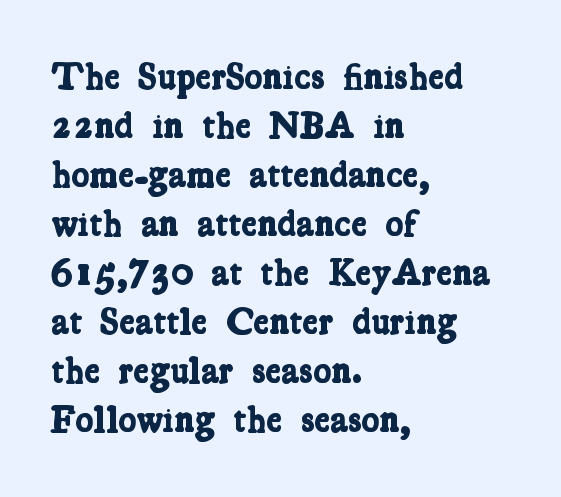
The image shows 38 px bold, condensed serif type; set left-aligned, normal line spacing (1.29x), normal letter spacing, not underlined; low stroke contrast and a medium x-height.
